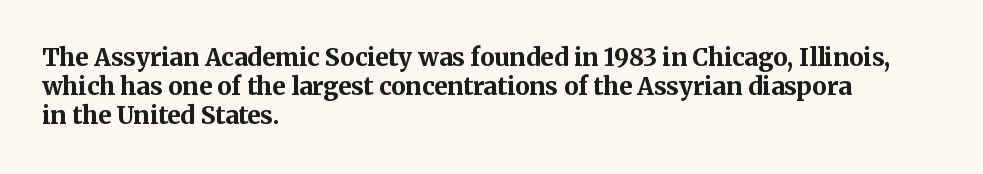
The image shows 24 px bold type, upright; set left-aligned, line spacing 1.21x, normal letter spacing, not underlined.
